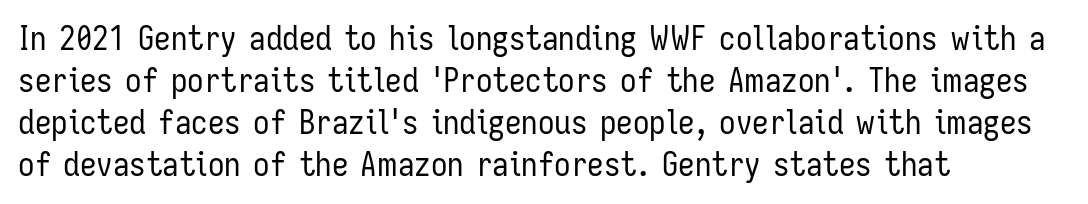
The image shows 33 px regular-weight, condensed sans-serif type, upright; set left-aligned, normal line spacing (1.27x), normal letter spacing, not underlined; low stroke contrast and a medium x-height.
